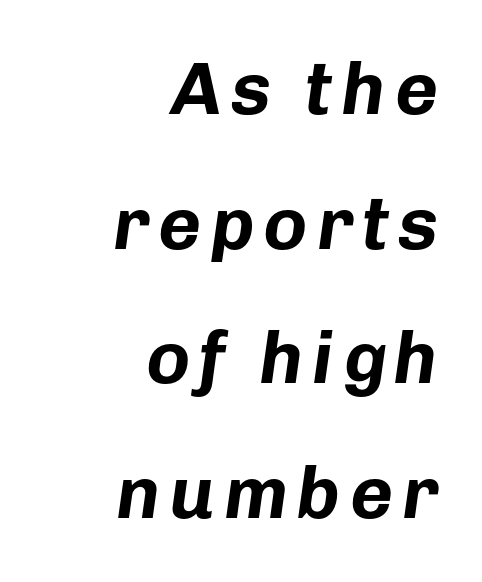
Q: Is the text bold? A: Yes.
Q: Is the text italic (slanted)? A: Yes, it leans right by about 8 degrees.
Q: Is the text underlined? A: No.
Q: How is the paragraph aligned? A: Right-aligned.
Q: Width (condensed, normal, or wide)? A: Normal.
Q: Stroke contrast? A: Low.
Q: x-height? A: Medium.
Q: Monospaced? A: No.
